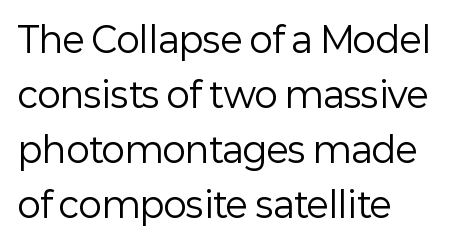
{"serif": "no", "italic": "no", "bold": "no", "weight": "regular", "width": "normal", "stroke_contrast": "low", "x_height": "medium", "monospaced": "no", "underline": "no", "align": "left", "line_spacing": "normal", "line_spacing_ratio": 1.57, "letter_spacing": "normal", "letter_spacing_em": 0.0, "glyph_px": 35}
